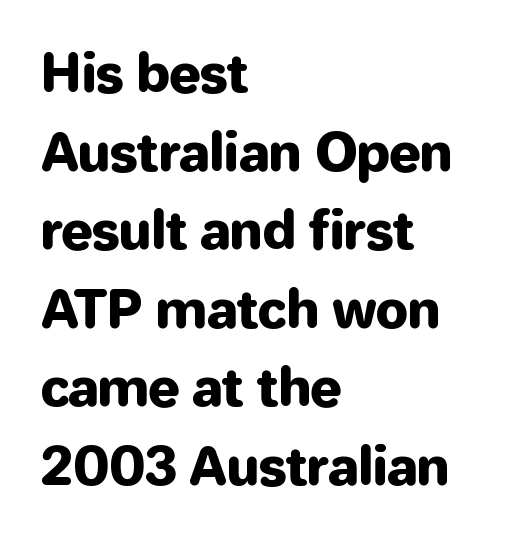
The leading is moderate, giving the passage an even texture. The typesetter chose a ragged-right arrangement here. The face used here is a sans, in the tradition of grotesques and geometrics. Do the letters lean? They stand straight. The letters sit at their default tracking, neither squeezed nor spread. Quick note: underline off.
